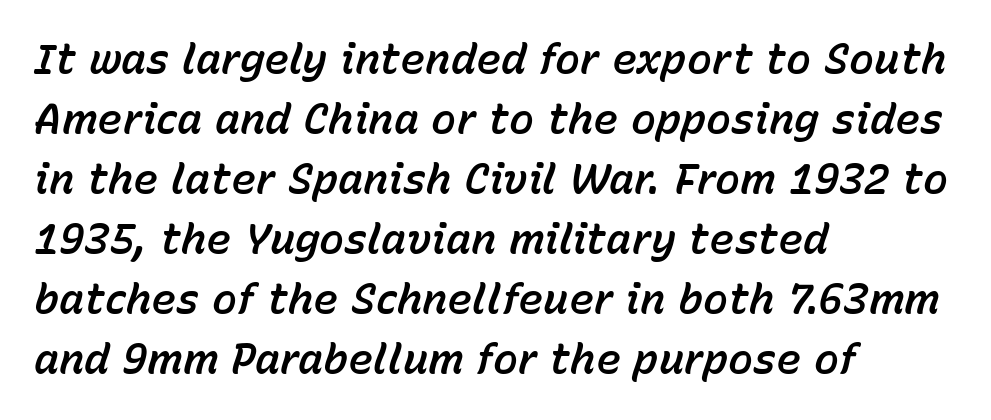
{"italic": "yes", "lean": "right", "slant_degrees": 15, "width": "normal", "stroke_contrast": "low", "x_height": "medium", "monospaced": "no", "underline": "no", "align": "left", "line_spacing": "normal", "line_spacing_ratio": 1.43, "letter_spacing": "normal", "letter_spacing_em": 0.0, "glyph_px": 42}
